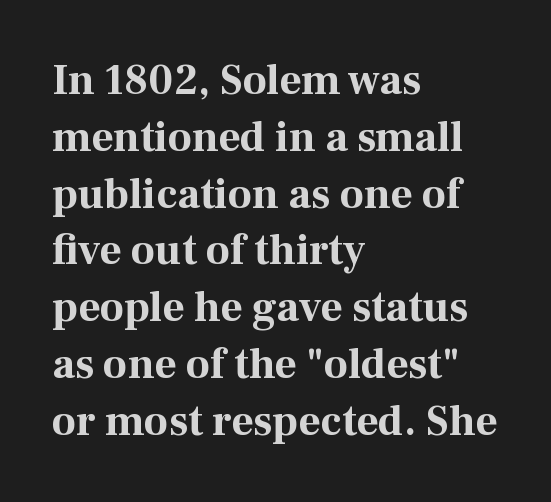
The image shows 43 px bold serif type, upright; set left-aligned, normal line spacing (1.32x), normal letter spacing, not underlined; medium stroke contrast and a medium x-height.
